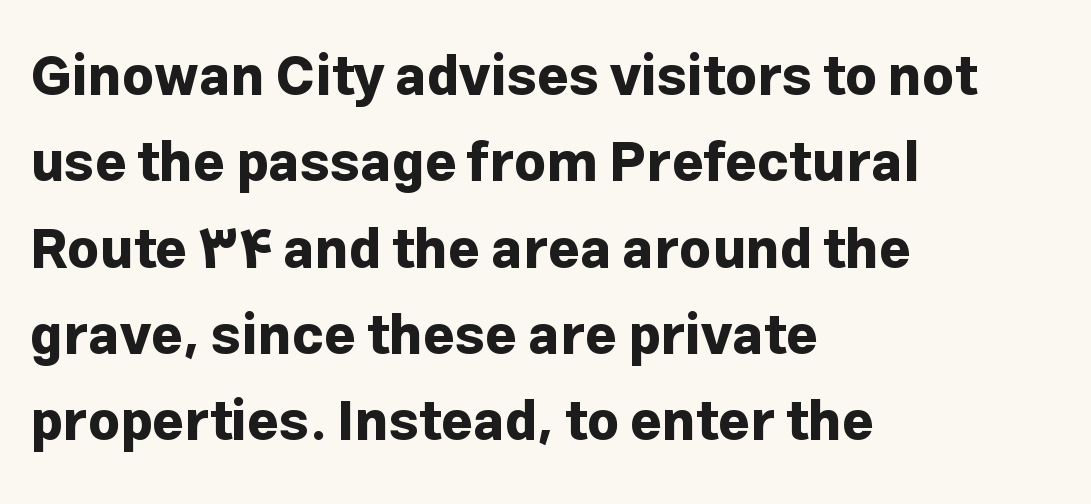
The image shows 55 px bold sans-serif type, upright; set left-aligned, normal line spacing (1.57x), normal letter spacing, not underlined; low stroke contrast and a medium x-height.
